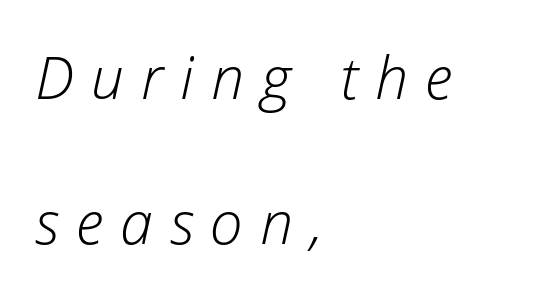
Q: Is the text bold? A: No.
Q: Is the text italic (slanted)? A: Yes, it leans right by about 12 degrees.
Q: Is the text underlined? A: No.
Q: How is the paragraph aligned? A: Left-aligned.
Q: Is the spacing between letters normal or unusually wide? A: Unusually wide.
Q: Is the spacing between lines tight, normal or loose? A: Loose.
Q: Width (condensed, normal, or wide)? A: Normal.
Q: Stroke contrast? A: Low.
Q: x-height? A: Medium.
Q: Monospaced? A: No.
